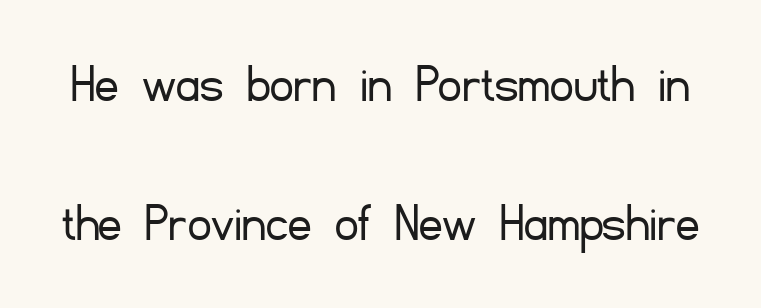
Q: Is the text bold? A: No.
Q: Is the text italic (slanted)? A: No, it is upright.
Q: Is the typeface a serif or a sans-serif typeface? A: Sans-serif.
Q: Is the text underlined? A: No.
Q: Is the spacing between letters normal or unusually wide? A: Normal.
Q: Is the spacing between lines tight, normal or loose? A: Loose.
Q: Width (condensed, normal, or wide)? A: Normal.
Q: Stroke contrast? A: Low.
Q: x-height? A: Small.
Q: Monospaced? A: No.
